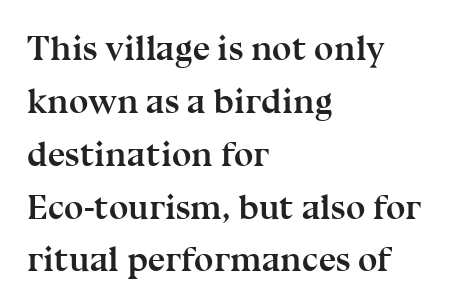
In terms of weight, the rendering is a true, heavy bold. Anything drawn beneath the words? Only blank space. The line texture is even and compact thanks to regular tracking. The face used here is proportionally spaced, like ordinary book or web type. The designer left line spacing at the default.
